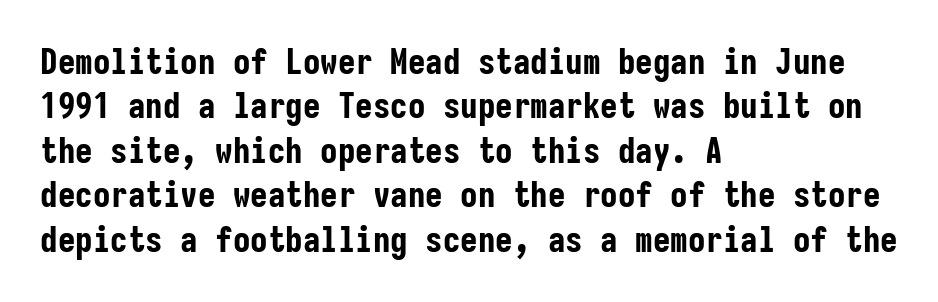
{"serif": "no", "italic": "no", "bold": "yes", "weight": "bold", "width": "condensed", "stroke_contrast": "low", "x_height": "medium", "monospaced": "yes", "underline": "no", "align": "left", "line_spacing": "normal", "line_spacing_ratio": 1.27, "letter_spacing": "normal", "letter_spacing_em": 0.0, "glyph_px": 35}
